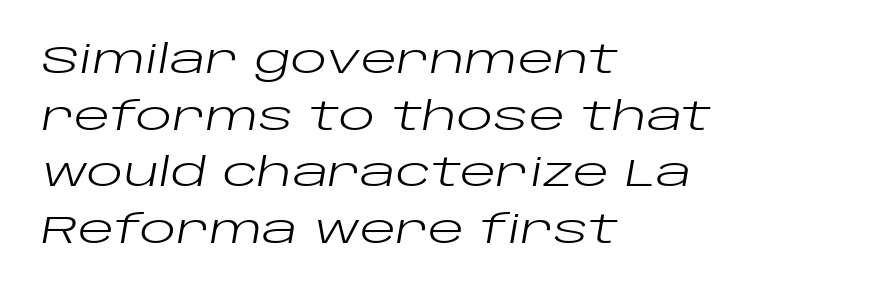
The image shows 38 px regular-weight, wide type, italic (leaning right); set left-aligned, normal line spacing (1.49x), normal letter spacing, not underlined; low stroke contrast and a large x-height.
